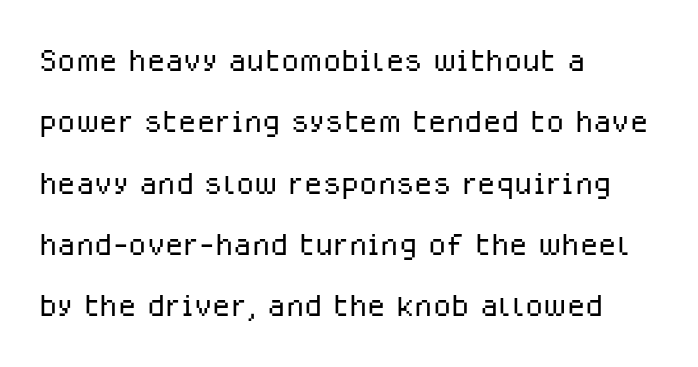
Q: Is the text bold? A: No.
Q: Is the text italic (slanted)? A: No, it is upright.
Q: Is the typeface a serif or a sans-serif typeface? A: Sans-serif.
Q: Is the text underlined? A: No.
Q: How is the paragraph aligned? A: Left-aligned.
Q: Is the spacing between letters normal or unusually wide? A: Normal.
Q: Is the spacing between lines tight, normal or loose? A: Normal.
Q: Width (condensed, normal, or wide)? A: Normal.
Q: Stroke contrast? A: Low.
Q: x-height? A: Medium.
Q: Monospaced? A: No.
